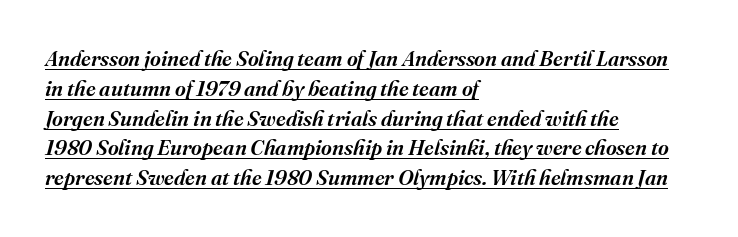
{"italic": "yes", "lean": "right", "slant_degrees": 16, "underline": "yes", "align": "left", "line_spacing": "normal", "line_spacing_ratio": 1.42, "letter_spacing": "normal", "letter_spacing_em": 0.0, "glyph_px": 21}
